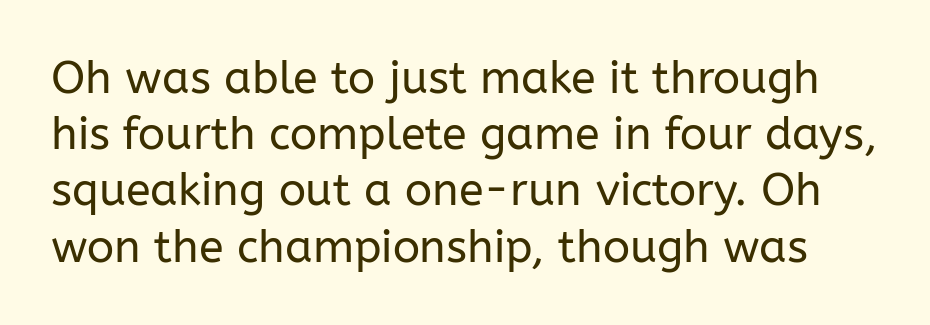
{"serif": "no", "italic": "no", "bold": "no", "weight": "regular", "width": "normal", "stroke_contrast": "low", "x_height": "medium", "monospaced": "no", "underline": "no", "line_spacing": "normal", "line_spacing_ratio": 1.25, "letter_spacing": "normal", "letter_spacing_em": 0.0, "glyph_px": 45}
